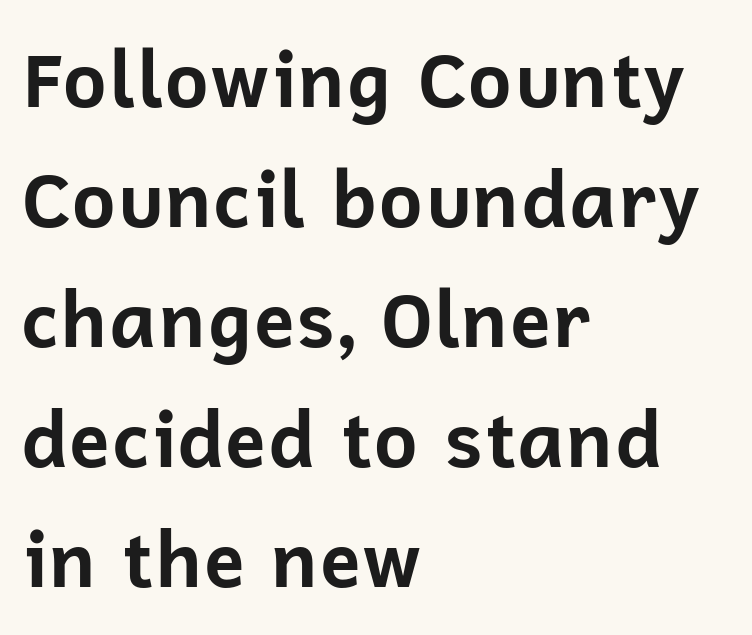
Q: Is the text bold? A: Yes.
Q: Is the text italic (slanted)? A: No, it is upright.
Q: Is the typeface a serif or a sans-serif typeface? A: Sans-serif.
Q: Is the text underlined? A: No.
Q: How is the paragraph aligned? A: Left-aligned.
Q: Is the spacing between letters normal or unusually wide? A: Normal.
Q: Is the spacing between lines tight, normal or loose? A: Normal.
Q: Width (condensed, normal, or wide)? A: Normal.
Q: Stroke contrast? A: Low.
Q: x-height? A: Medium.
Q: Monospaced? A: No.
